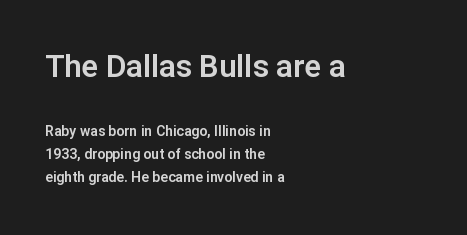
{"serif": "no", "italic": "no", "width": "normal", "stroke_contrast": "low", "x_height": "medium", "monospaced": "no", "underline": "no", "align": "left", "line_spacing": "normal", "line_spacing_ratio": 1.64, "letter_spacing": "normal", "letter_spacing_em": 0.0, "larger_block": "first", "size_ratio": 2.21, "glyph_px": 31}
